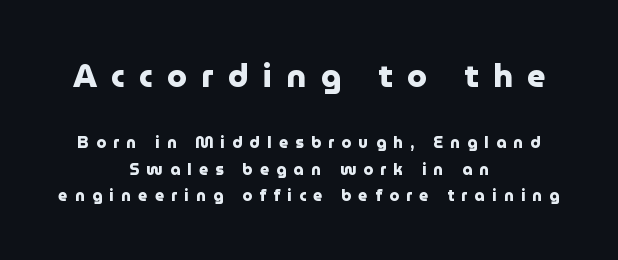
Q: Is the text bold? A: Yes.
Q: Is the text italic (slanted)? A: No, it is upright.
Q: Is the typeface a serif or a sans-serif typeface? A: Sans-serif.
Q: Is the text underlined? A: No.
Q: How is the paragraph aligned? A: Centered.
Q: Is the spacing between letters normal or unusually wide? A: Unusually wide.
Q: Is the spacing between lines tight, normal or loose? A: Normal.
Q: Which block of text is set in a larger size, the first (top) or the second (bottom)? A: The first (top) one.
Q: Width (condensed, normal, or wide)? A: Normal.
Q: Stroke contrast? A: Low.
Q: x-height? A: Medium.
Q: Monospaced? A: No.
